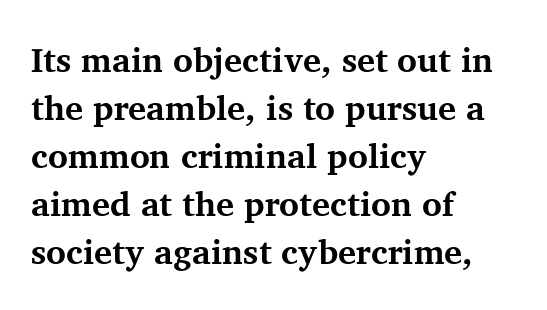
The image shows 34 px bold serif type, upright; set left-aligned, normal line spacing (1.41x), normal letter spacing, not underlined; medium stroke contrast and a medium x-height.
